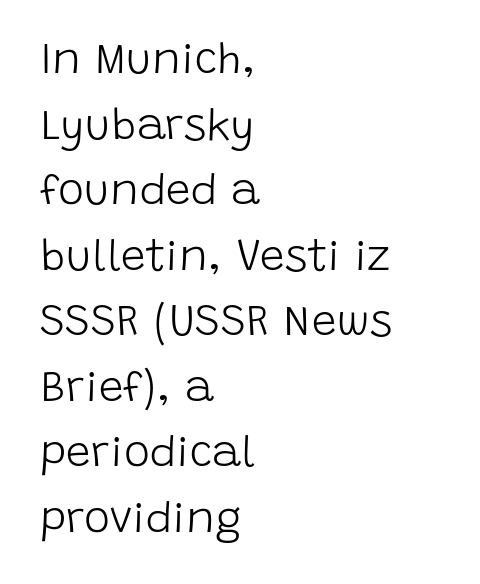
{"serif": "no", "italic": "no", "bold": "no", "weight": "light", "width": "normal", "stroke_contrast": "low", "x_height": "large", "monospaced": "no", "underline": "no", "align": "left", "line_spacing": "normal", "line_spacing_ratio": 1.49, "letter_spacing": "normal", "letter_spacing_em": 0.0, "glyph_px": 44}
